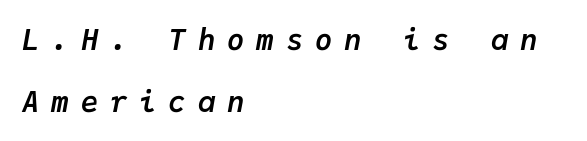
Q: Is the text bold? A: Yes.
Q: Is the text italic (slanted)? A: Yes, it leans right by about 9 degrees.
Q: Is the text underlined? A: No.
Q: How is the paragraph aligned? A: Left-aligned.
Q: Is the spacing between letters normal or unusually wide? A: Unusually wide.
Q: Is the spacing between lines tight, normal or loose? A: Loose.
Q: Width (condensed, normal, or wide)? A: Normal.
Q: Stroke contrast? A: Low.
Q: x-height? A: Medium.
Q: Monospaced? A: Yes.
